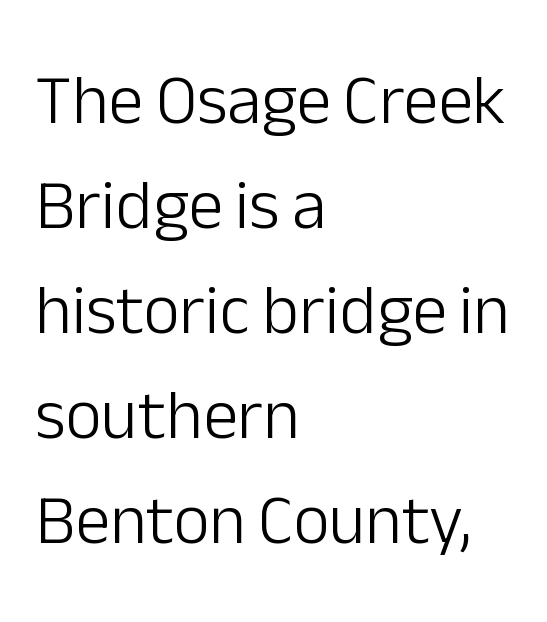
Q: Is the text bold? A: No.
Q: Is the text italic (slanted)? A: No, it is upright.
Q: Is the typeface a serif or a sans-serif typeface? A: Sans-serif.
Q: Is the text underlined? A: No.
Q: How is the paragraph aligned? A: Left-aligned.
Q: Is the spacing between letters normal or unusually wide? A: Normal.
Q: Is the spacing between lines tight, normal or loose? A: Normal.
Q: Width (condensed, normal, or wide)? A: Normal.
Q: Stroke contrast? A: Low.
Q: x-height? A: Medium.
Q: Monospaced? A: No.
